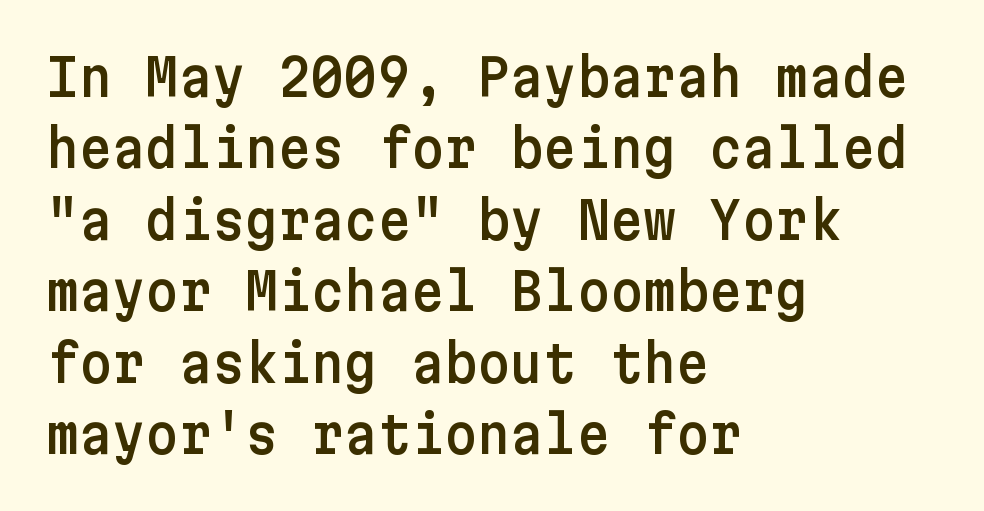
Q: Is the text italic (slanted)? A: No, it is upright.
Q: Is the typeface a serif or a sans-serif typeface? A: Sans-serif.
Q: Is the text underlined? A: No.
Q: How is the paragraph aligned? A: Left-aligned.
Q: Is the spacing between letters normal or unusually wide? A: Normal.
Q: Is the spacing between lines tight, normal or loose? A: Normal.
Q: Width (condensed, normal, or wide)? A: Normal.
Q: Stroke contrast? A: Low.
Q: x-height? A: Medium.
